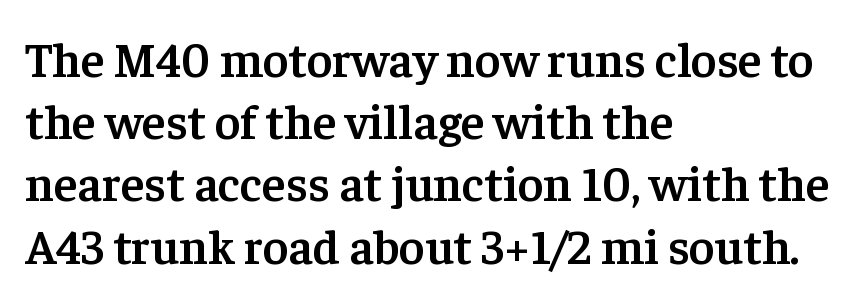
Q: Is the text bold? A: Semi-bold.
Q: Is the text italic (slanted)? A: No, it is upright.
Q: Is the typeface a serif or a sans-serif typeface? A: Serif.
Q: Is the text underlined? A: No.
Q: How is the paragraph aligned? A: Left-aligned.
Q: Is the spacing between letters normal or unusually wide? A: Normal.
Q: Is the spacing between lines tight, normal or loose? A: Normal.
Q: Width (condensed, normal, or wide)? A: Normal.
Q: Stroke contrast? A: Low.
Q: x-height? A: Medium.
Q: Monospaced? A: No.
